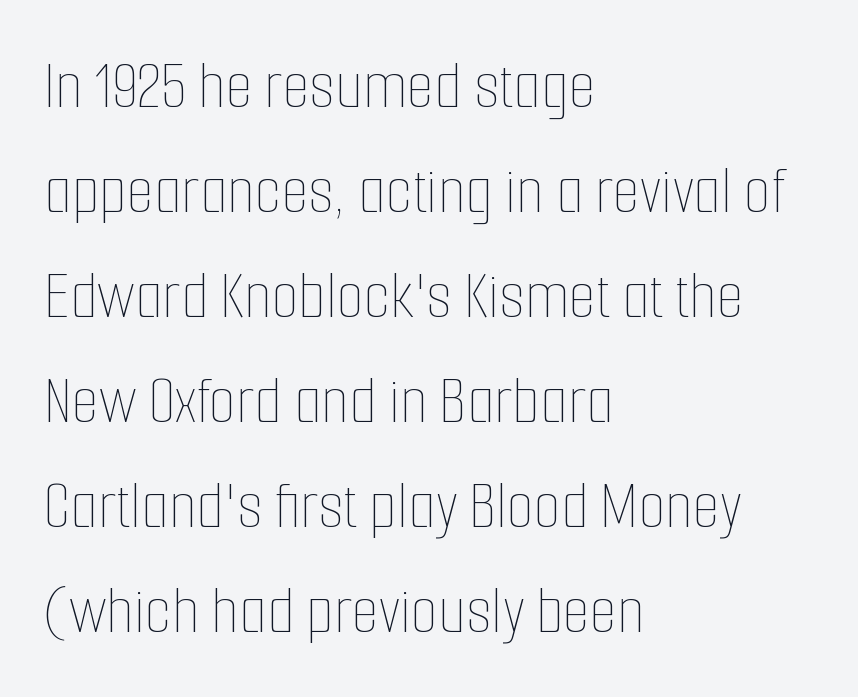
{"italic": "no", "bold": "no", "weight": "thin", "width": "condensed", "stroke_contrast": "low", "x_height": "medium", "monospaced": "no", "underline": "no", "align": "left", "line_spacing": "normal", "line_spacing_ratio": 1.5, "letter_spacing": "normal", "letter_spacing_em": 0.0, "glyph_px": 70}
